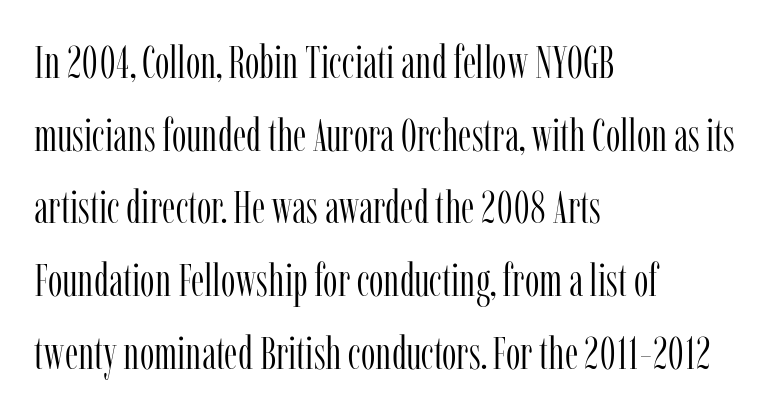
The image shows 46 px light, condensed serif type, upright; set left-aligned, normal line spacing (1.58x), normal letter spacing, not underlined; low stroke contrast and a medium x-height.
